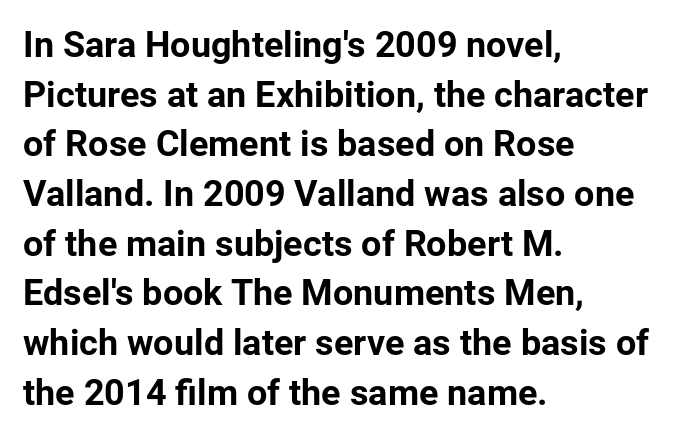
Default kerning and tracking; the words read as compact shapes. The lines in this sample share a left origin and differ only in where they stop. The face used here is a sans, in the tradition of grotesques and geometrics. A normal amount of white space separates one row of letters from the next. This sample has the flowing, uneven cadence of proportional lettering. Weight check: bold — yes, fully.
